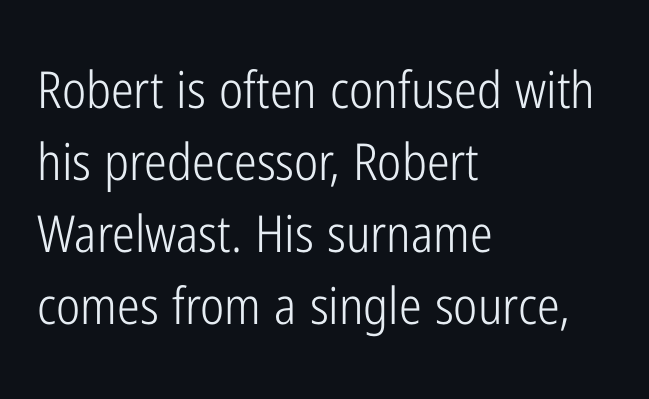
The image shows 51 px light, condensed sans-serif type, upright; set left-aligned, normal line spacing (1.41x), normal letter spacing, not underlined; low stroke contrast and a medium x-height.
